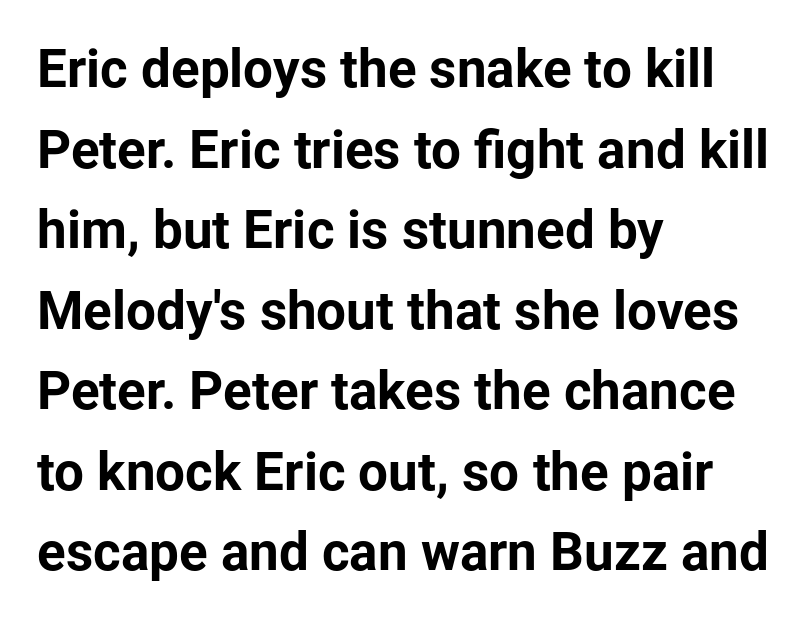
Q: Is the text bold? A: Yes.
Q: Is the text italic (slanted)? A: No, it is upright.
Q: Is the typeface a serif or a sans-serif typeface? A: Sans-serif.
Q: Is the text underlined? A: No.
Q: How is the paragraph aligned? A: Left-aligned.
Q: Is the spacing between letters normal or unusually wide? A: Normal.
Q: Is the spacing between lines tight, normal or loose? A: Normal.
Q: Width (condensed, normal, or wide)? A: Normal.
Q: Stroke contrast? A: Low.
Q: x-height? A: Medium.
Q: Monospaced? A: No.
